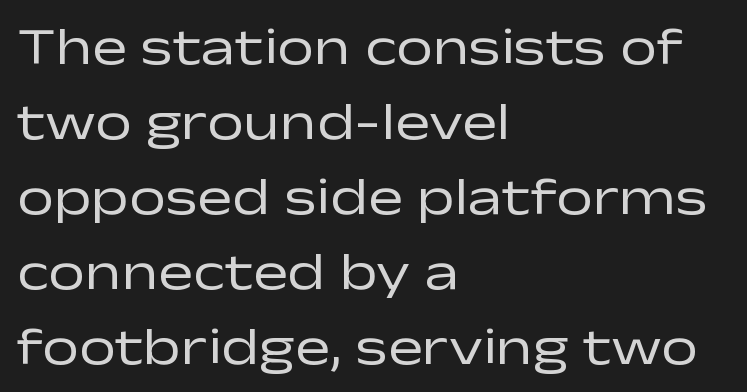
{"serif": "no", "italic": "no", "bold": "no", "weight": "regular", "width": "wide", "stroke_contrast": "low", "x_height": "medium", "monospaced": "no", "underline": "no", "align": "left", "line_spacing": "normal", "line_spacing_ratio": 1.44, "letter_spacing": "normal", "letter_spacing_em": 0.0, "glyph_px": 52}
